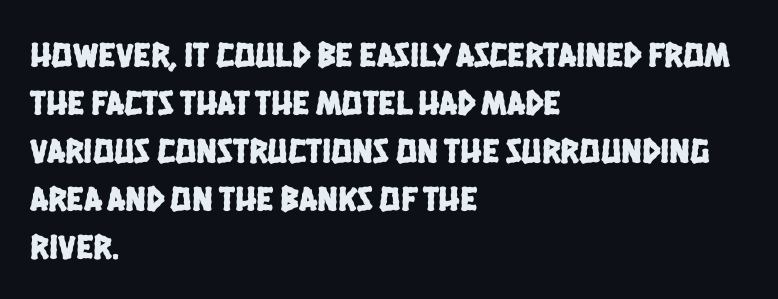
Rule under the text: the space is simply empty. These lines are rendered in a variable-pitch font. The passage shown is typeset with a sans-serif family. You could call the tracking neutral — neither tight nor loose.
